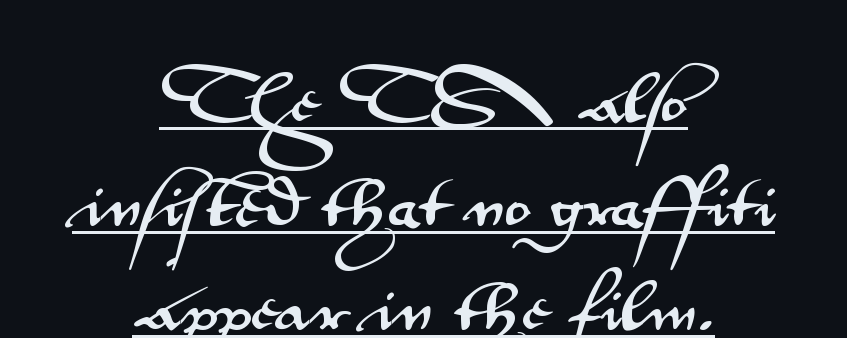
Q: Is the text italic (slanted)? A: Yes.
Q: Is the typeface a serif or a sans-serif typeface? A: Sans-serif.
Q: Is the text underlined? A: Yes.
Q: How is the paragraph aligned? A: Centered.
Q: Is the spacing between letters normal or unusually wide? A: Normal.
Q: Width (condensed, normal, or wide)? A: Wide.
Q: Stroke contrast? A: Medium.
Q: x-height? A: Small.
Q: Monospaced? A: No.
